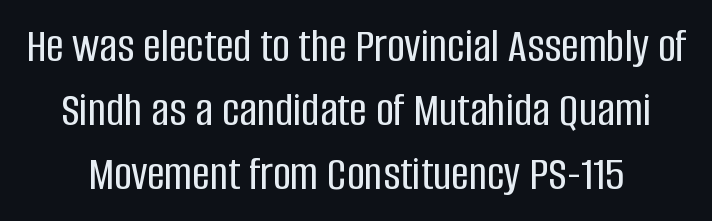
The image shows 49 px condensed sans-serif type, upright; set normal line spacing (1.31x), normal letter spacing, not underlined; low stroke contrast and a large x-height.
